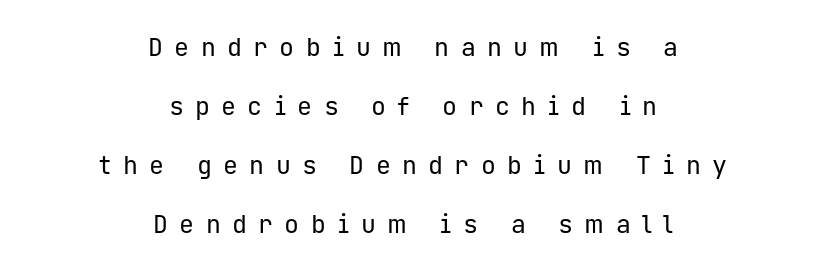
Q: Is the text bold? A: No.
Q: Is the text italic (slanted)? A: No, it is upright.
Q: Is the text underlined? A: No.
Q: How is the paragraph aligned? A: Centered.
Q: Is the spacing between letters normal or unusually wide? A: Unusually wide.
Q: Is the spacing between lines tight, normal or loose? A: Loose.
